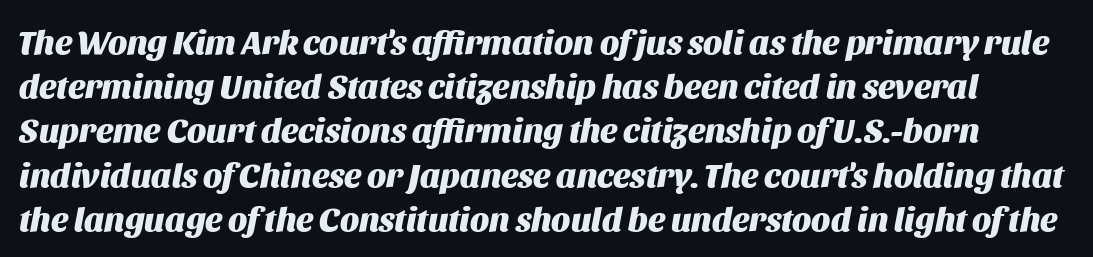
{"italic": "yes", "lean": "right", "slant_degrees": 11, "bold": "yes", "weight": "heavy", "width": "normal", "stroke_contrast": "medium", "x_height": "large", "monospaced": "no", "underline": "no", "line_spacing": "normal", "line_spacing_ratio": 1.3, "letter_spacing": "normal", "letter_spacing_em": 0.0, "glyph_px": 34}
